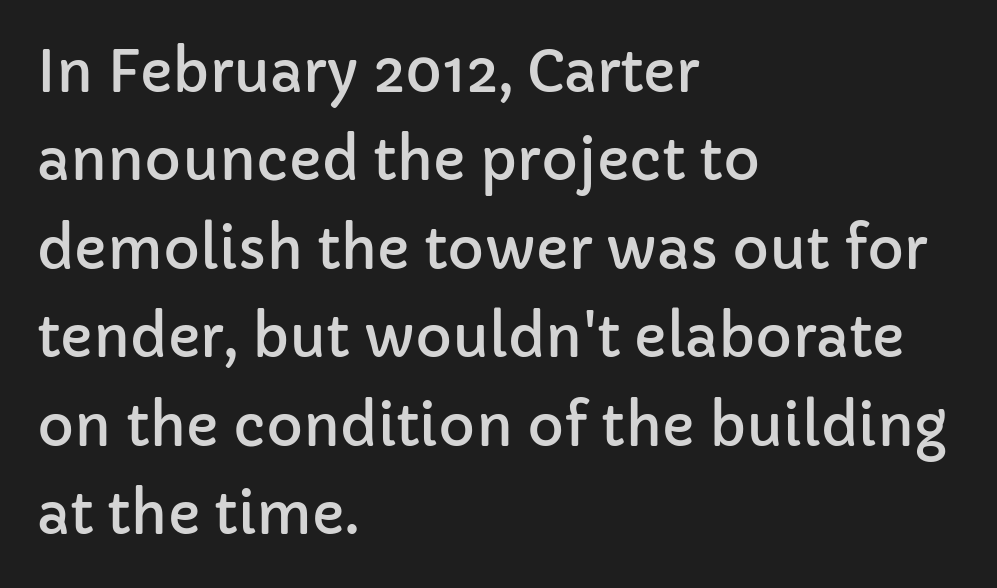
The typeface chosen for these lines omits serifs. Interline gaps are of average width in this sample. A classic flush-left, rag-right setting is used for this passage. Check the space under the baseline: it is left empty.
